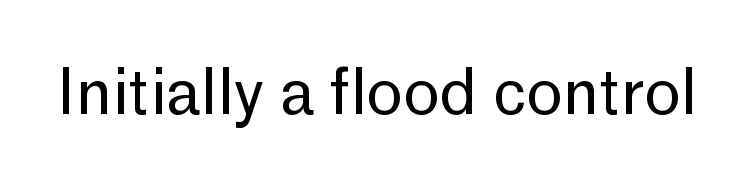
{"serif": "no", "italic": "no", "bold": "no", "weight": "regular", "width": "normal", "stroke_contrast": "low", "x_height": "medium", "monospaced": "no", "underline": "no", "letter_spacing": "normal", "letter_spacing_em": 0.0, "glyph_px": 62}
